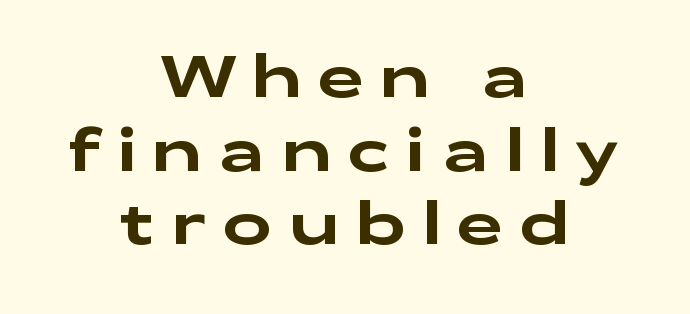
{"serif": "no", "italic": "no", "width": "wide", "stroke_contrast": "low", "x_height": "medium", "monospaced": "no", "underline": "no", "align": "center", "line_spacing": "normal", "line_spacing_ratio": 1.27, "letter_spacing": "wide", "letter_spacing_em": 0.29, "glyph_px": 58}
